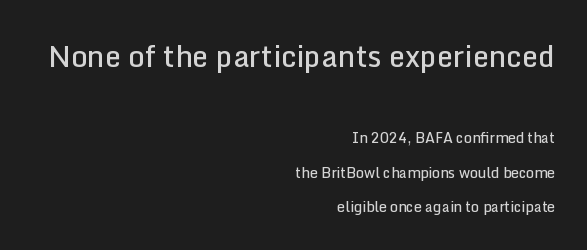
Is the block centered? No — it sits flush against the right margin. The designer went with a sans here, leaving each stem footless. If you drew a line through each stem, it would be perfectly vertical. If you squint, the top block still reads clearly — it's the larger of the two. The rendering uses natural spacing where letterforms have individual widths. Underline: absent.
